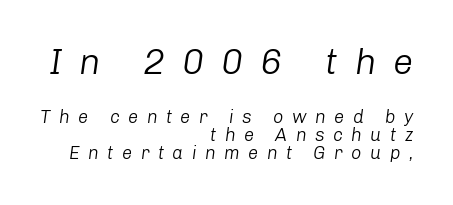
No letter is thick-stroked: the sample isn't bold. Note: larger setting up top, smaller setting below. The specimen omits any rule beneath the text block's lines. One-word summary of the alignment: right. What stands out about the letter spacing? Its width — letters are far apart.
